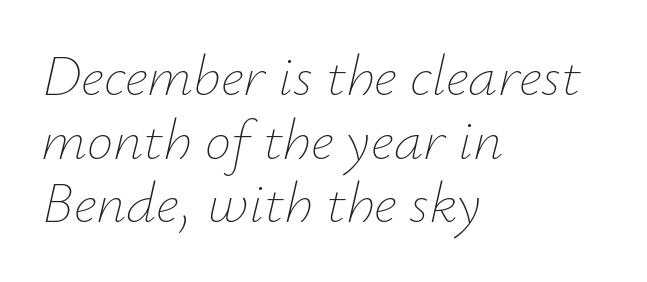
The image shows 59 px thin type, italic (leaning right); set left-aligned, tight line spacing (1.08x), normal letter spacing, not underlined; low stroke contrast and a small x-height.
